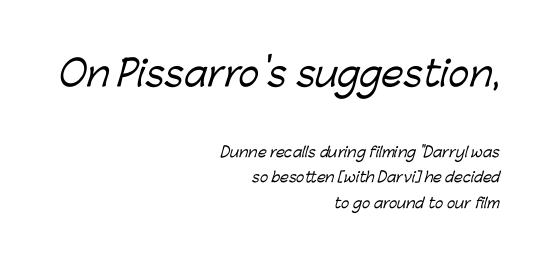
The string is rendered with underlining switched off. In this sample the first text group is rendered at the bigger scale. Each letter keeps its own natural width here, so spacing adapts to shape. You can tell from the bare stems that sans-serif type was used. The compositor pushed each line to the right boundary.
